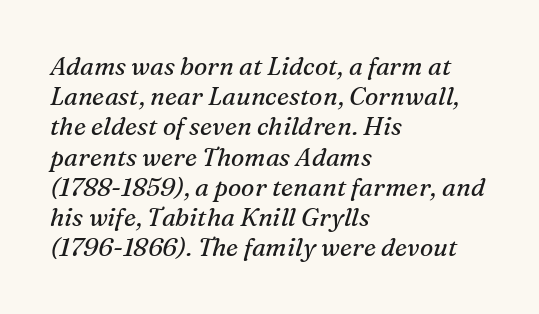
{"italic": "yes", "lean": "right", "slant_degrees": 16, "bold": "no", "underline": "no", "align": "left", "line_spacing_ratio": 1.21, "letter_spacing": "normal", "letter_spacing_em": 0.0, "glyph_px": 25}
